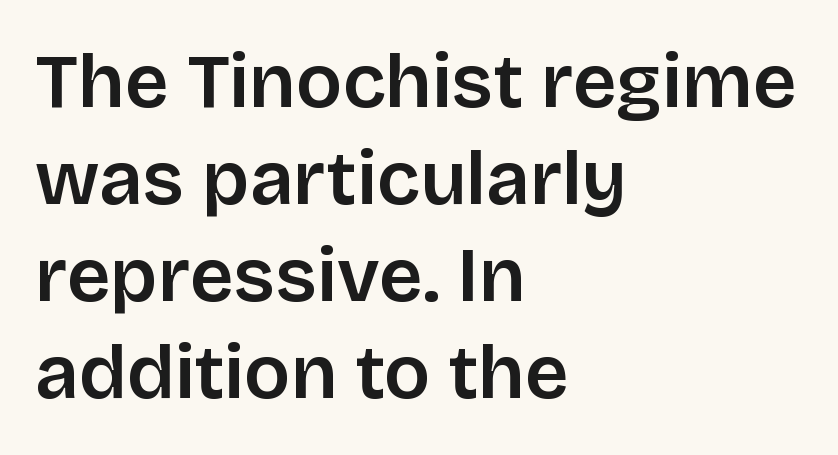
All the whitespace from short lines collects on the right. Each letter keeps its own natural width here, so spacing adapts to shape. This is roman type, the default non-slanted kind. Nope, no serifs anywhere on these letters. The baseline area is clear.
